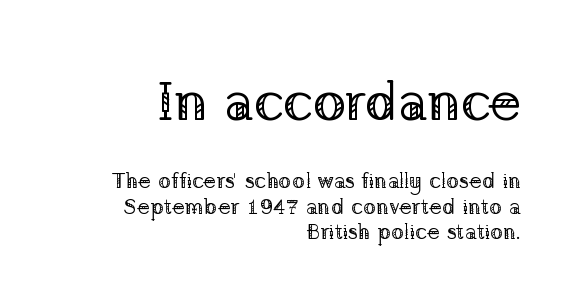
Q: Is the text bold? A: No.
Q: Is the text italic (slanted)? A: No, it is upright.
Q: Is the typeface a serif or a sans-serif typeface? A: Serif.
Q: Is the text underlined? A: No.
Q: How is the paragraph aligned? A: Right-aligned.
Q: Is the spacing between letters normal or unusually wide? A: Normal.
Q: Is the spacing between lines tight, normal or loose? A: Tight.
Q: Which block of text is set in a larger size, the first (top) or the second (bottom)? A: The first (top) one.
Q: Width (condensed, normal, or wide)? A: Normal.
Q: Stroke contrast? A: Low.
Q: x-height? A: Medium.
Q: Monospaced? A: No.
